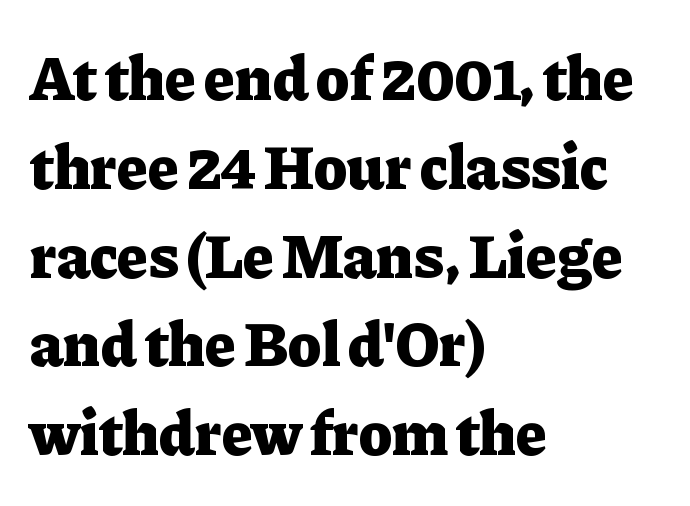
Honestly, there is no underline to notice here at all. Default kerning and tracking; the words read as compact shapes. Vertically, the passage feels balanced, rows spaced as you'd expect. Do the letters lean? They stand straight. Each glyph is drawn with heavy, bold strokes. Are there feet on the stems? There are — it's a serif.
